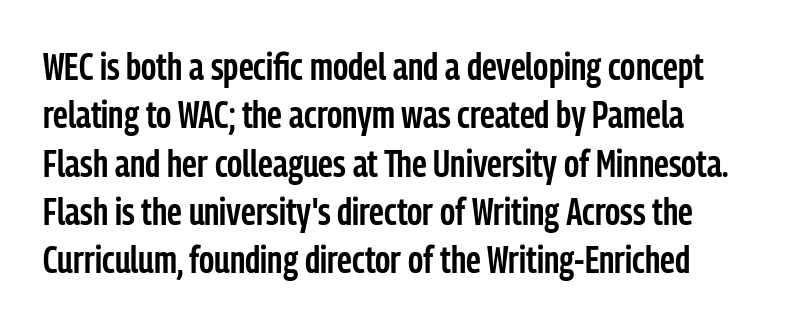
{"serif": "no", "italic": "no", "bold": "semi", "weight": "semibold", "width": "condensed", "stroke_contrast": "low", "x_height": "medium", "monospaced": "no", "underline": "no", "line_spacing": "normal", "line_spacing_ratio": 1.27, "letter_spacing": "normal", "letter_spacing_em": 0.0, "glyph_px": 38}
